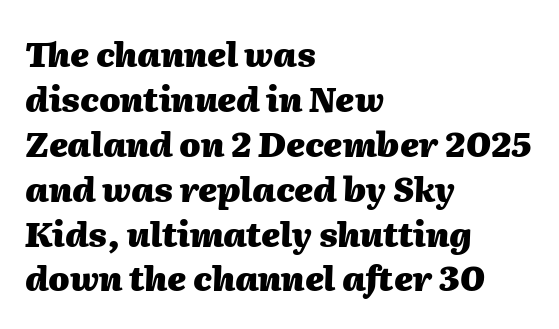
The image shows 34 px heavy type, italic (leaning right); set left-aligned, normal line spacing (1.32x), normal letter spacing, not underlined; medium stroke contrast and a medium x-height.
